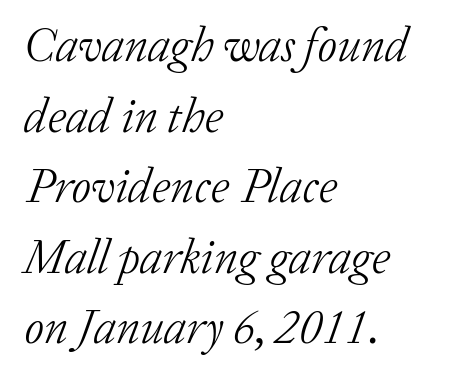
The image shows 48 px light serif type, italic (leaning right); set left-aligned, normal line spacing (1.47x), normal letter spacing, not underlined; low stroke contrast and a medium x-height.
